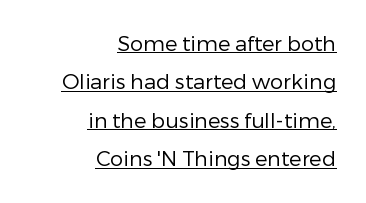
Q: Is the text bold? A: No.
Q: Is the text italic (slanted)? A: No, it is upright.
Q: Is the text underlined? A: Yes.
Q: How is the paragraph aligned? A: Right-aligned.
Q: Is the spacing between letters normal or unusually wide? A: Normal.
